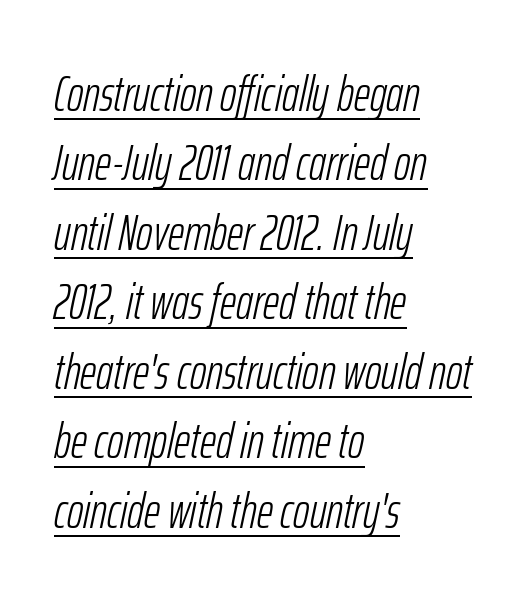
The image shows 50 px light, condensed type, italic (leaning right); set left-aligned, normal line spacing (1.39x), normal letter spacing, underlined; low stroke contrast and a medium x-height.
